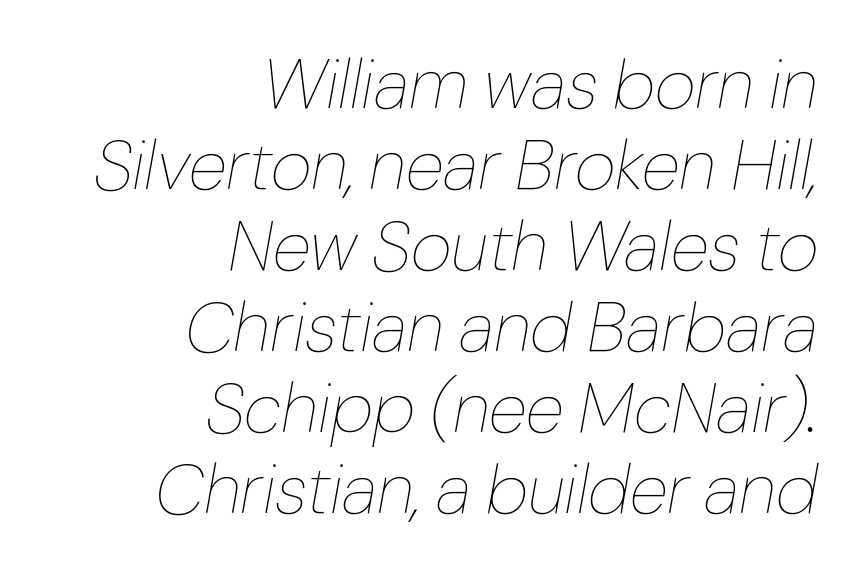
Honestly, the rows look squashed on top of each other. A typesetter would call this proportional, since set widths differ per character. The paragraph has a hard right edge and a soft left edge. There's an unmistakable incline to the writing here. Unmarked baselines from the first word to the last. On a weight scale, this lands at 450 or below.
